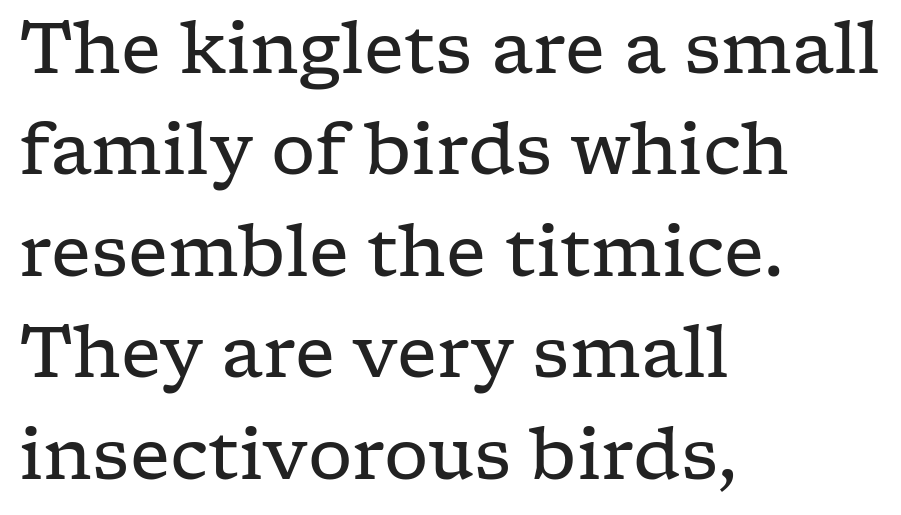
Q: Is the text bold? A: No.
Q: Is the text italic (slanted)? A: No, it is upright.
Q: Is the typeface a serif or a sans-serif typeface? A: Serif.
Q: Is the text underlined? A: No.
Q: How is the paragraph aligned? A: Left-aligned.
Q: Is the spacing between letters normal or unusually wide? A: Normal.
Q: Is the spacing between lines tight, normal or loose? A: Normal.
Q: Width (condensed, normal, or wide)? A: Wide.
Q: Stroke contrast? A: Low.
Q: x-height? A: Medium.
Q: Monospaced? A: No.
